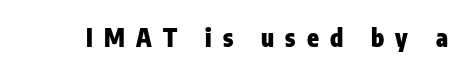
The image shows 24 px bold type, upright; set unusually wide letter spacing (+0.47 em), not underlined.
